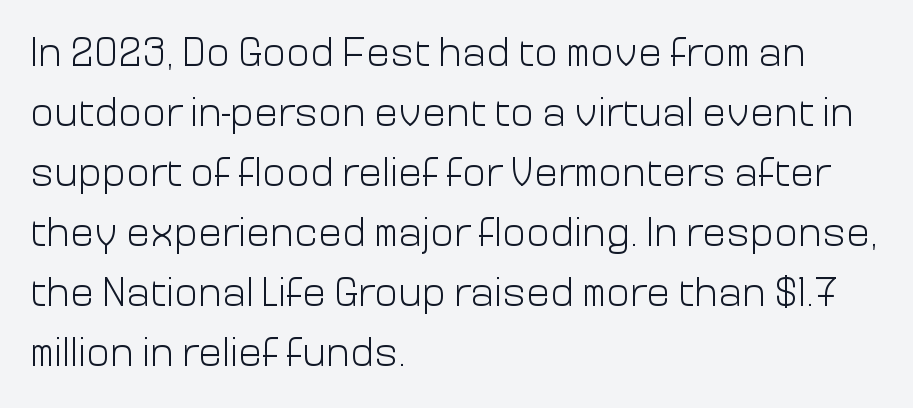
Q: Is the text bold? A: No.
Q: Is the text italic (slanted)? A: No, it is upright.
Q: Is the typeface a serif or a sans-serif typeface? A: Sans-serif.
Q: Is the text underlined? A: No.
Q: How is the paragraph aligned? A: Left-aligned.
Q: Is the spacing between letters normal or unusually wide? A: Normal.
Q: Is the spacing between lines tight, normal or loose? A: Normal.
Q: Width (condensed, normal, or wide)? A: Normal.
Q: Stroke contrast? A: Low.
Q: x-height? A: Medium.
Q: Monospaced? A: No.
